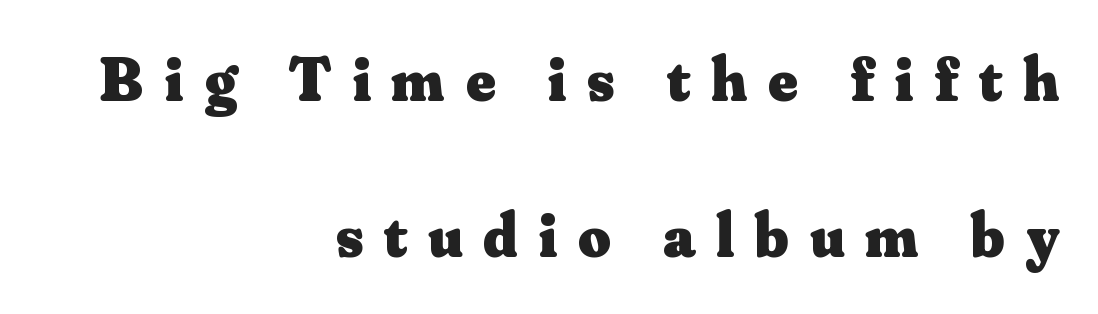
Look at the bottom of the vertical strokes: they flare into serifs here. Character widths vary here, with narrow letters taking less room than wide ones. Caption: expanded tracking, letters set apart. Leading is clearly above the norm, producing a sparse column. Type without underlining.
